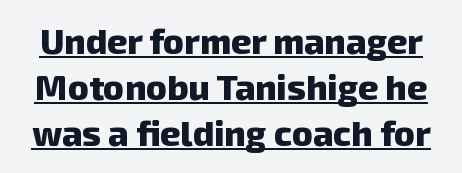
The image shows 35 px heavy sans-serif type; set normal line spacing (1.31x), normal letter spacing, underlined; low stroke contrast and a medium x-height.
